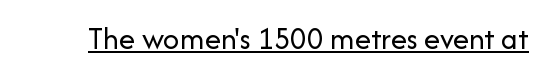
The image shows 32 px regular-weight sans-serif type, upright; set normal letter spacing, underlined; low stroke contrast and a medium x-height.
